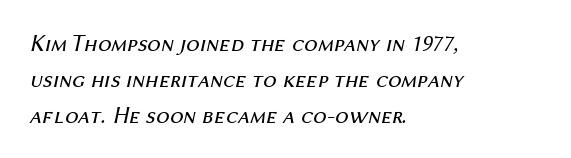
{"italic": "yes", "lean": "right", "slant_degrees": 12, "bold": "no", "underline": "no", "align": "left", "line_spacing": "normal", "line_spacing_ratio": 1.49, "letter_spacing": "normal", "letter_spacing_em": 0.0, "glyph_px": 24}
